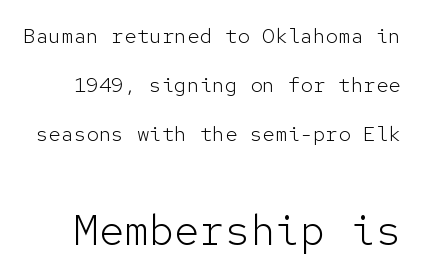
{"serif": "no", "italic": "no", "bold": "no", "weight": "light", "width": "normal", "stroke_contrast": "low", "x_height": "medium", "monospaced": "yes", "underline": "no", "line_spacing": "loose", "line_spacing_ratio": 2.34, "letter_spacing": "normal", "letter_spacing_em": 0.0, "larger_block": "second", "size_ratio": 2.0, "glyph_px": 42}
